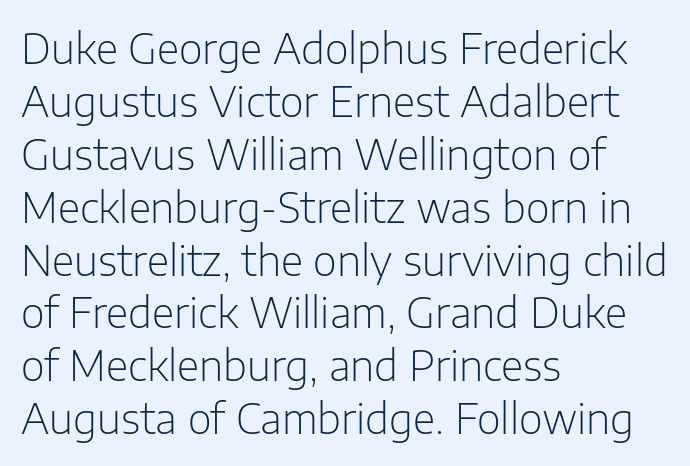
{"serif": "no", "italic": "no", "bold": "no", "weight": "light", "width": "normal", "stroke_contrast": "low", "x_height": "medium", "monospaced": "no", "underline": "no", "align": "left", "line_spacing": "normal", "line_spacing_ratio": 1.29, "letter_spacing": "normal", "letter_spacing_em": 0.0, "glyph_px": 41}
